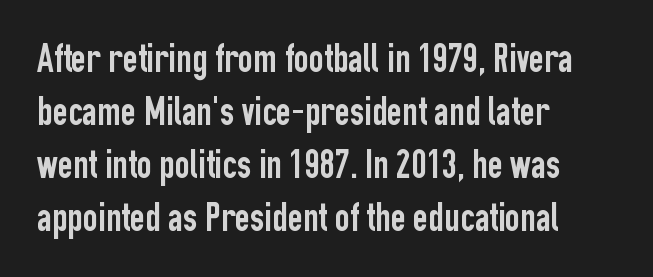
{"serif": "no", "italic": "no", "width": "condensed", "stroke_contrast": "low", "x_height": "medium", "monospaced": "no", "underline": "no", "align": "left", "line_spacing": "normal", "line_spacing_ratio": 1.29, "letter_spacing": "normal", "letter_spacing_em": 0.0, "glyph_px": 41}
